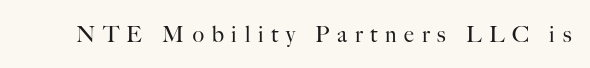
Q: Is the text bold? A: No.
Q: Is the text italic (slanted)? A: No, it is upright.
Q: Is the text underlined? A: No.
Q: Is the spacing between letters normal or unusually wide? A: Unusually wide.
